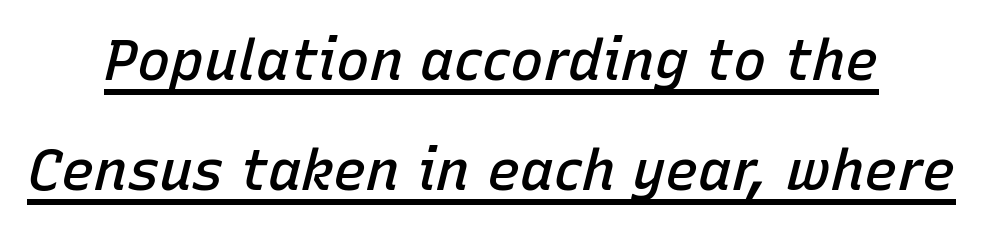
Q: Is the text bold? A: Semi-bold.
Q: Is the text italic (slanted)? A: Yes, it leans right by about 15 degrees.
Q: Is the text underlined? A: Yes.
Q: How is the paragraph aligned? A: Centered.
Q: Is the spacing between letters normal or unusually wide? A: Normal.
Q: Is the spacing between lines tight, normal or loose? A: Loose.
Q: Width (condensed, normal, or wide)? A: Normal.
Q: Stroke contrast? A: Low.
Q: x-height? A: Medium.
Q: Monospaced? A: No.
